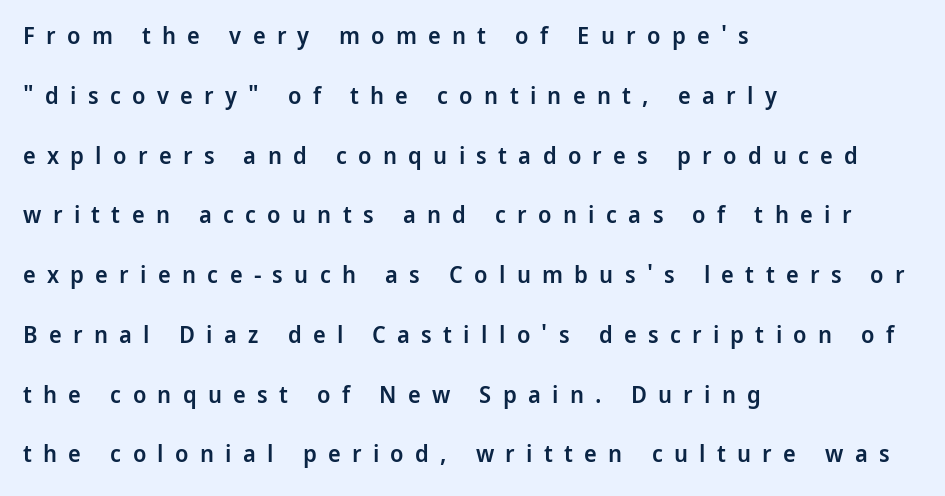
Q: Is the text bold? A: Semi-bold.
Q: Is the text italic (slanted)? A: No, it is upright.
Q: Is the text underlined? A: No.
Q: How is the paragraph aligned? A: Left-aligned.
Q: Is the spacing between letters normal or unusually wide? A: Unusually wide.
Q: Is the spacing between lines tight, normal or loose? A: Loose.
